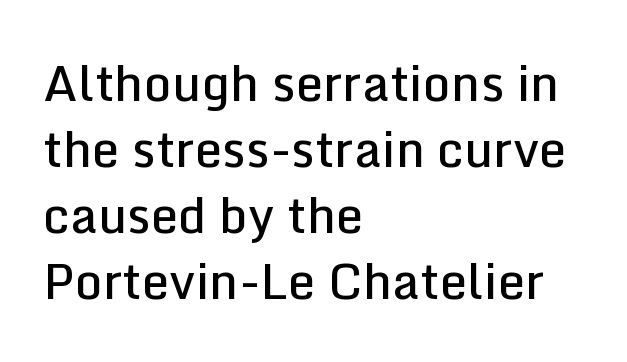
Q: Is the text bold? A: Semi-bold.
Q: Is the text italic (slanted)? A: No, it is upright.
Q: Is the typeface a serif or a sans-serif typeface? A: Sans-serif.
Q: Is the text underlined? A: No.
Q: How is the paragraph aligned? A: Left-aligned.
Q: Is the spacing between letters normal or unusually wide? A: Normal.
Q: Is the spacing between lines tight, normal or loose? A: Normal.
Q: Width (condensed, normal, or wide)? A: Normal.
Q: Stroke contrast? A: Low.
Q: x-height? A: Medium.
Q: Monospaced? A: No.
